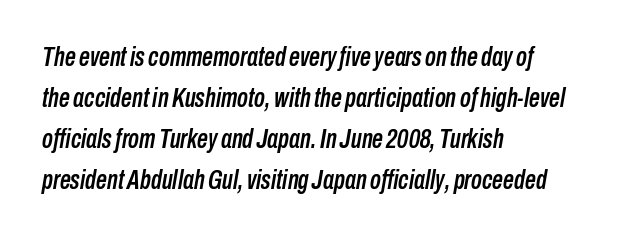
The image shows 27 px text type, italic (leaning right); set left-aligned, normal line spacing (1.52x), normal letter spacing, not underlined.
